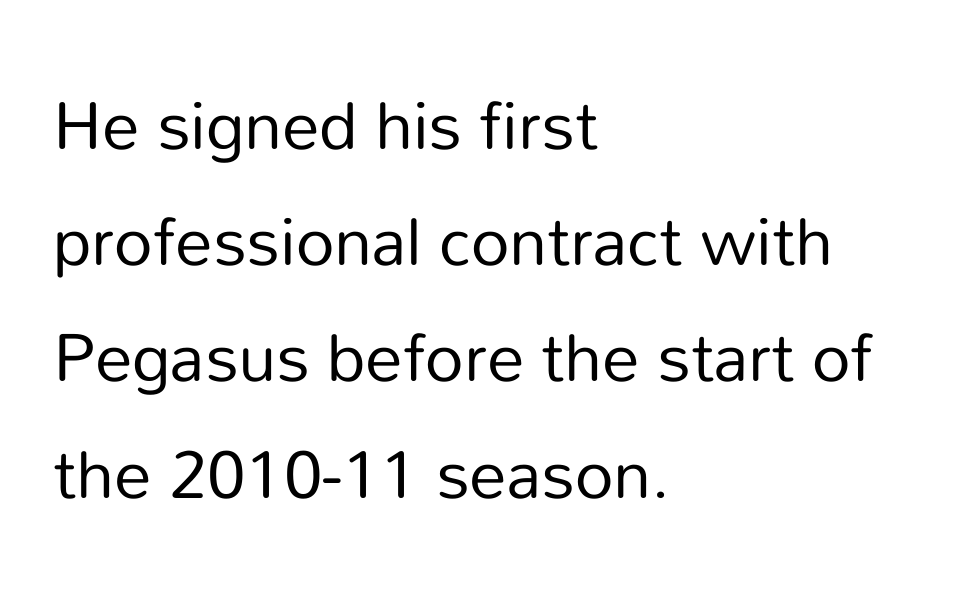
{"serif": "no", "italic": "no", "bold": "no", "weight": "regular", "width": "normal", "stroke_contrast": "low", "x_height": "medium", "monospaced": "no", "underline": "no", "align": "left", "line_spacing": "normal", "line_spacing_ratio": 1.55, "letter_spacing": "normal", "letter_spacing_em": 0.0, "glyph_px": 75}
